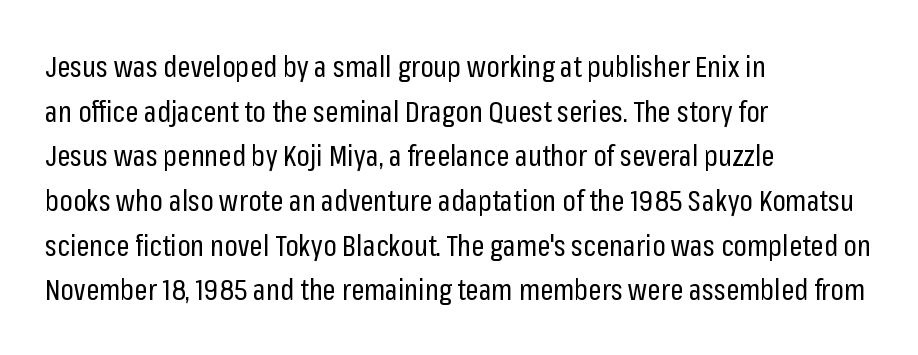
The glyphs are unaccompanied by any horizontal stroke below them. These lines keep a tight, regular rhythm from letter to letter. Is this a sans? Yes — the strokes have no serifs. Quick note: interline space is typical. Weight: not bold — regular or lighter. Reading down the block, your eye returns to a fixed left position each line.
